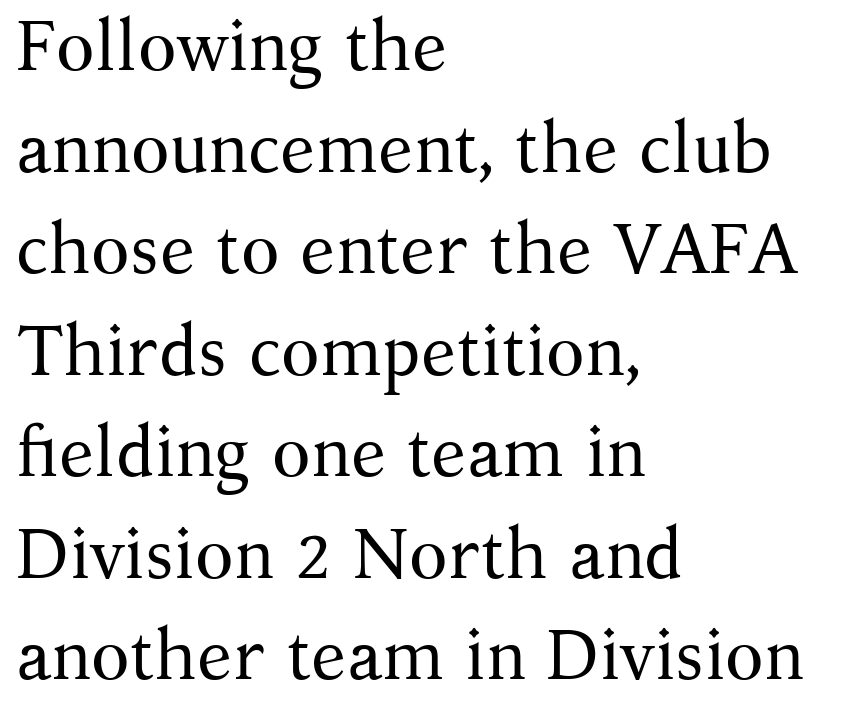
The image shows 71 px regular-weight serif type, upright; set left-aligned, normal line spacing (1.43x), normal letter spacing, not underlined; medium stroke contrast and a medium x-height.
